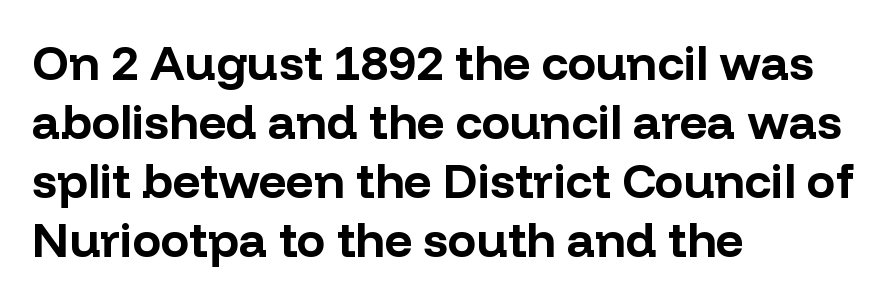
{"serif": "no", "italic": "no", "bold": "yes", "weight": "bold", "width": "normal", "stroke_contrast": "low", "x_height": "medium", "monospaced": "no", "underline": "no", "align": "left", "line_spacing_ratio": 1.23, "letter_spacing": "normal", "letter_spacing_em": 0.0, "glyph_px": 48}
